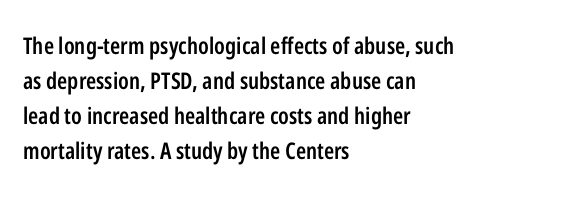
Teacher's note: observe the even left margin — that is flush-left alignment. The letters stand upright; this is a roman face. The string is rendered with underlining switched off. A somewhat darkened texture: the type is semibold rather than bold.
